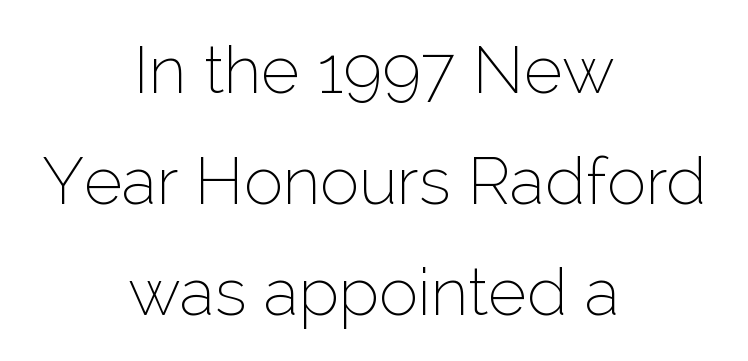
Q: Is the text bold? A: No.
Q: Is the text italic (slanted)? A: No, it is upright.
Q: Is the typeface a serif or a sans-serif typeface? A: Sans-serif.
Q: Is the text underlined? A: No.
Q: How is the paragraph aligned? A: Centered.
Q: Is the spacing between letters normal or unusually wide? A: Normal.
Q: Is the spacing between lines tight, normal or loose? A: Normal.
Q: Width (condensed, normal, or wide)? A: Normal.
Q: Stroke contrast? A: Low.
Q: x-height? A: Medium.
Q: Monospaced? A: No.
